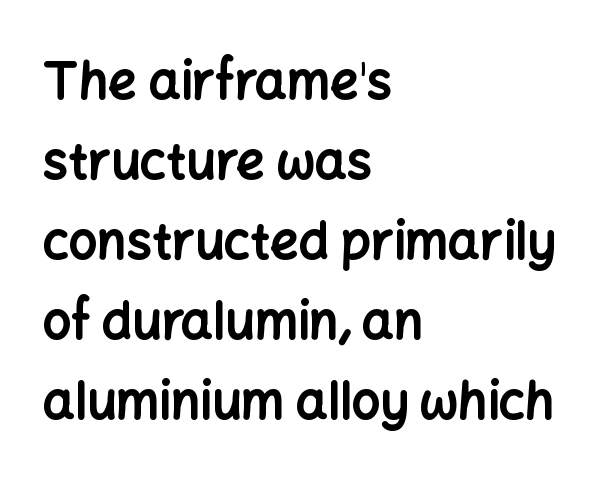
Thick stems and heavy bowls — unmistakably bold. The zone under the glyphs is completely vacant. Spacing verdict: proportional, widths tailored to each character. The typography opts for an upright posture over an oblique one.
